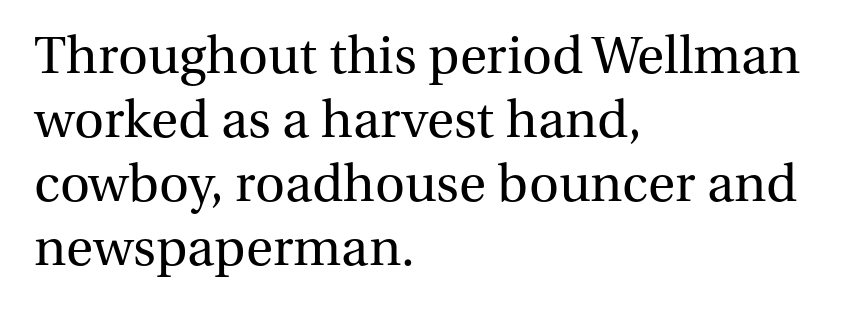
Q: Is the text bold? A: No.
Q: Is the text italic (slanted)? A: No, it is upright.
Q: Is the typeface a serif or a sans-serif typeface? A: Serif.
Q: Is the text underlined? A: No.
Q: How is the paragraph aligned? A: Left-aligned.
Q: Is the spacing between letters normal or unusually wide? A: Normal.
Q: Width (condensed, normal, or wide)? A: Normal.
Q: Stroke contrast? A: Medium.
Q: x-height? A: Medium.
Q: Monospaced? A: No.
